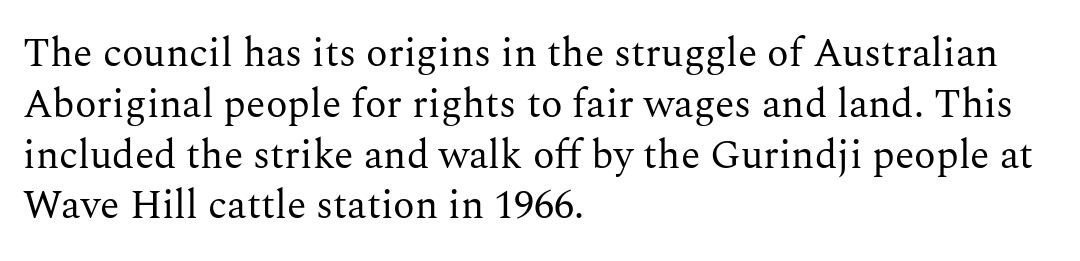
The image shows 40 px regular-weight serif type, upright; set left-aligned, normal line spacing (1.27x), normal letter spacing, not underlined; medium stroke contrast and a medium x-height.
